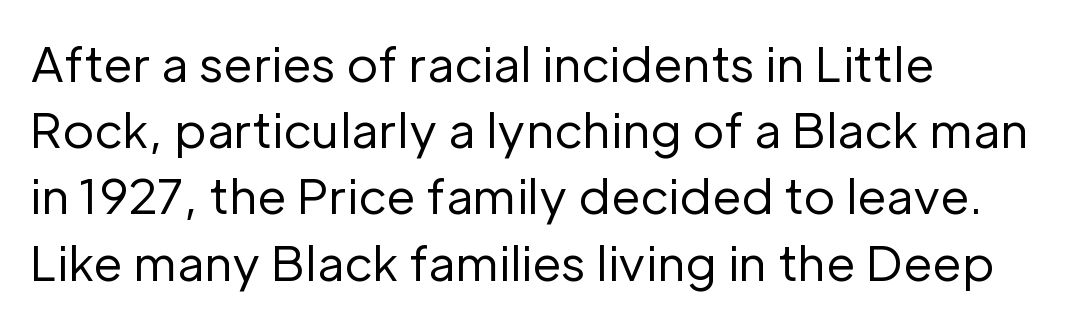
Q: Is the text bold? A: No.
Q: Is the text italic (slanted)? A: No, it is upright.
Q: Is the typeface a serif or a sans-serif typeface? A: Sans-serif.
Q: Is the text underlined? A: No.
Q: How is the paragraph aligned? A: Left-aligned.
Q: Is the spacing between letters normal or unusually wide? A: Normal.
Q: Is the spacing between lines tight, normal or loose? A: Normal.
Q: Width (condensed, normal, or wide)? A: Normal.
Q: Stroke contrast? A: Low.
Q: x-height? A: Medium.
Q: Monospaced? A: No.
